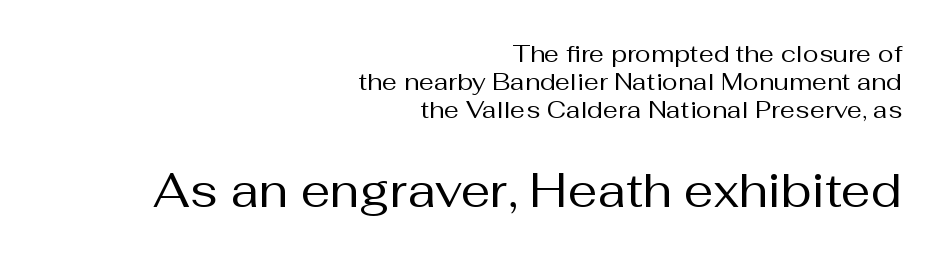
The image shows 47 px regular-weight sans-serif type, upright; set right-aligned, line spacing 1.17x, normal letter spacing, not underlined; the second (bottom) block is 1.96x larger; medium stroke contrast and a medium x-height.
